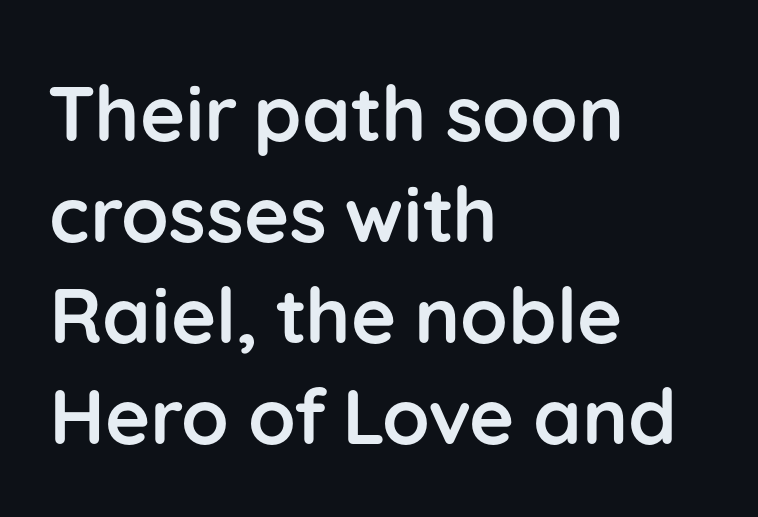
Character widths vary here, with narrow letters taking less room than wide ones. A typesetter would mark this as roman, not italic. The passage shown is emphatically bold. Where is the straight margin? On the left. The passage shown is typeset with a sans-serif family. One glance says typical: line gaps are just what's usual.
